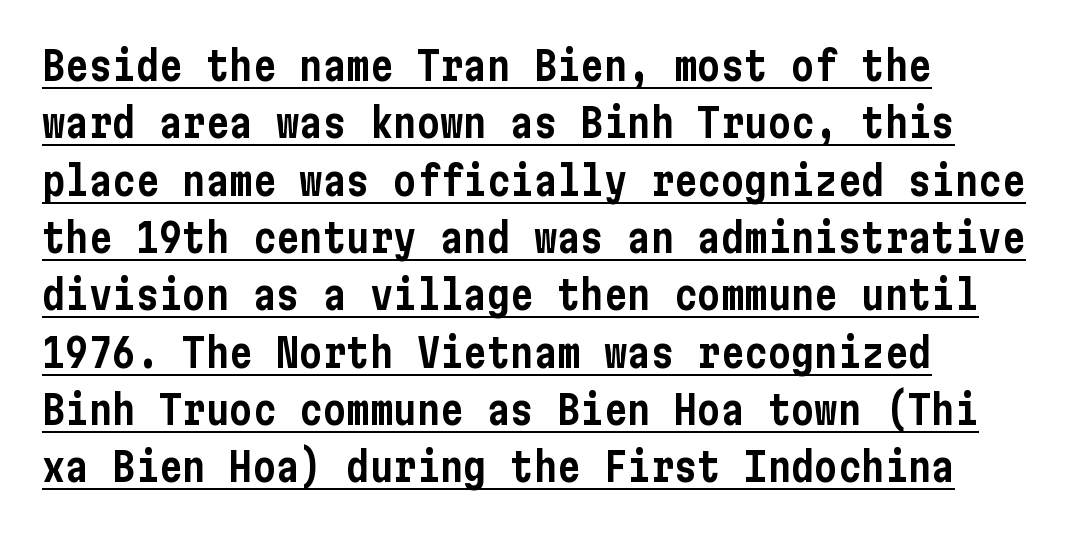
{"serif": "no", "italic": "no", "width": "condensed", "stroke_contrast": "low", "x_height": "medium", "underline": "yes", "align": "left", "line_spacing": "normal", "line_spacing_ratio": 1.47, "letter_spacing": "normal", "letter_spacing_em": 0.0, "glyph_px": 39}
